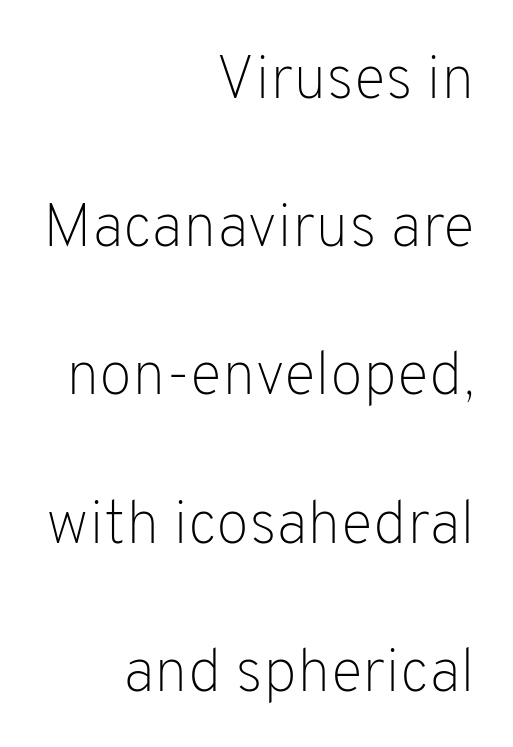
Q: Is the text bold? A: No.
Q: Is the text italic (slanted)? A: No, it is upright.
Q: Is the typeface a serif or a sans-serif typeface? A: Sans-serif.
Q: Is the text underlined? A: No.
Q: How is the paragraph aligned? A: Right-aligned.
Q: Is the spacing between letters normal or unusually wide? A: Normal.
Q: Is the spacing between lines tight, normal or loose? A: Loose.
Q: Width (condensed, normal, or wide)? A: Normal.
Q: Stroke contrast? A: Low.
Q: x-height? A: Medium.
Q: Monospaced? A: No.
